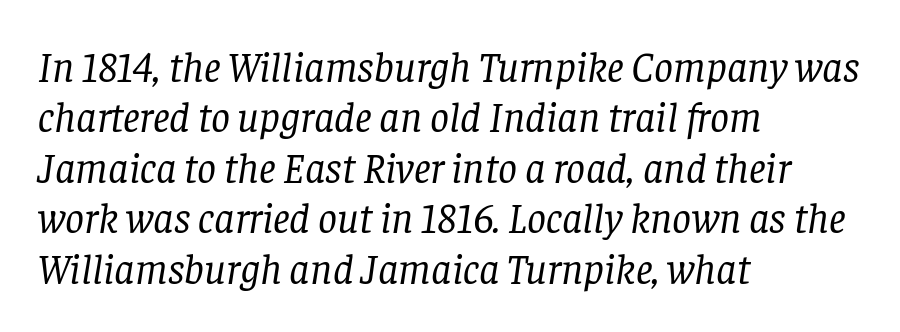
Q: Is the text bold? A: No.
Q: Is the text italic (slanted)? A: Yes, it leans right by about 8 degrees.
Q: Is the typeface a serif or a sans-serif typeface? A: Serif.
Q: Is the text underlined? A: No.
Q: How is the paragraph aligned? A: Left-aligned.
Q: Is the spacing between letters normal or unusually wide? A: Normal.
Q: Width (condensed, normal, or wide)? A: Normal.
Q: Stroke contrast? A: Low.
Q: x-height? A: Large.
Q: Monospaced? A: No.
